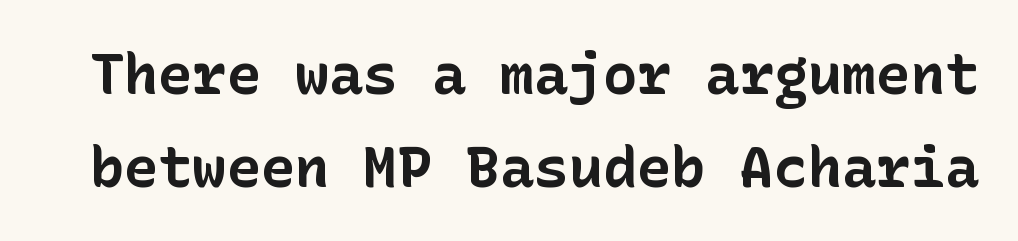
{"serif": "no", "italic": "no", "bold": "yes", "weight": "bold", "width": "normal", "stroke_contrast": "low", "x_height": "medium", "underline": "no", "line_spacing": "normal", "line_spacing_ratio": 1.63, "letter_spacing": "normal", "letter_spacing_em": 0.0, "glyph_px": 57}
